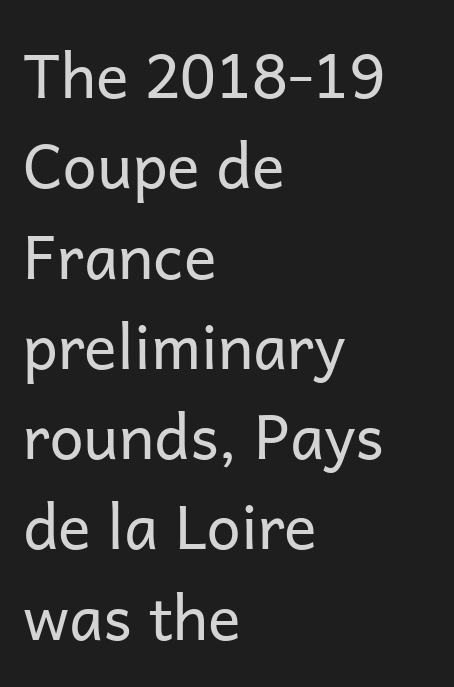
The ragged edge is on the right, which tells us the setting is flush left. The passage shown is typeset with a sans-serif family. Proportional: the letters do not fall into vertical columns. Here the glyphs are tracked normally, forming tight word shapes. The face looks like a standard text weight, possibly lighter. Italic: no, the glyphs are upright roman.
